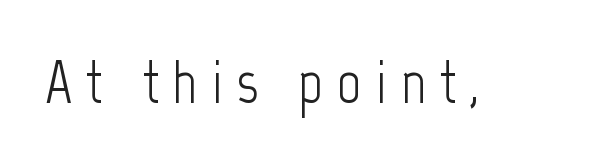
{"serif": "no", "italic": "no", "bold": "no", "weight": "light", "width": "condensed", "stroke_contrast": "low", "x_height": "medium", "monospaced": "no", "underline": "no", "letter_spacing": "wide", "letter_spacing_em": 0.23, "glyph_px": 60}
